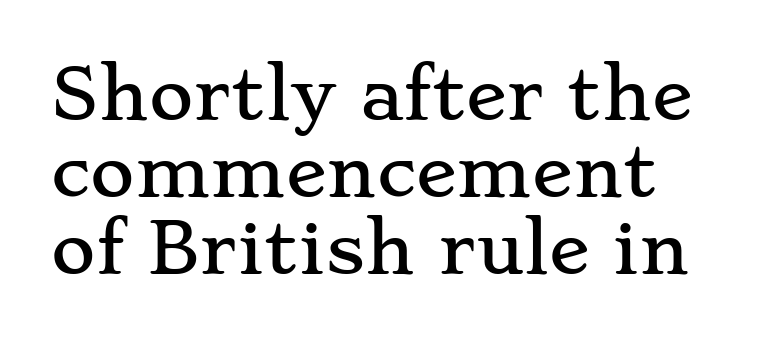
Q: Is the text italic (slanted)? A: No, it is upright.
Q: Is the typeface a serif or a sans-serif typeface? A: Serif.
Q: Is the text underlined? A: No.
Q: Is the spacing between letters normal or unusually wide? A: Normal.
Q: Is the spacing between lines tight, normal or loose? A: Tight.
Q: Width (condensed, normal, or wide)? A: Wide.
Q: Stroke contrast? A: Low.
Q: x-height? A: Small.
Q: Monospaced? A: No.
